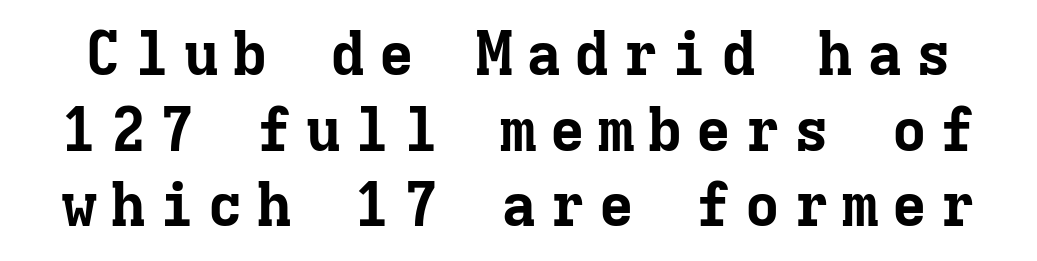
Compared with an ordinary text face, these strokes are far heavier — a full bold. Think of a typewriter: that constant character pitch is what you see here. Serif or sans? Serif — the stroke terminals have little feet. The specimen omits any rule beneath the text block's lines.
